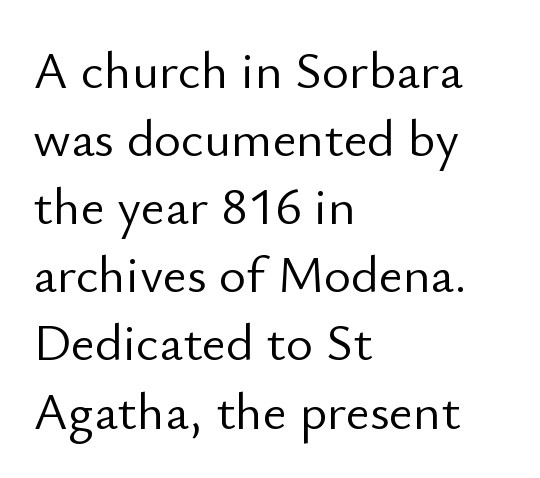
Q: Is the text bold? A: No.
Q: Is the text italic (slanted)? A: No, it is upright.
Q: Is the typeface a serif or a sans-serif typeface? A: Sans-serif.
Q: Is the text underlined? A: No.
Q: How is the paragraph aligned? A: Left-aligned.
Q: Is the spacing between letters normal or unusually wide? A: Normal.
Q: Is the spacing between lines tight, normal or loose? A: Normal.
Q: Width (condensed, normal, or wide)? A: Normal.
Q: Stroke contrast? A: Low.
Q: x-height? A: Small.
Q: Monospaced? A: No.
